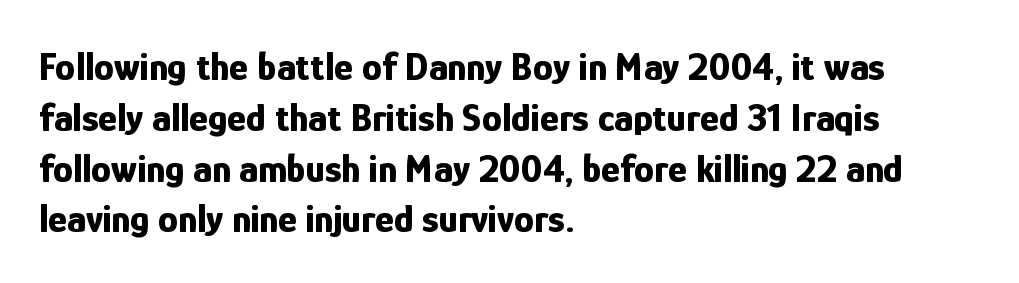
Summary of vertical rhythm: regular, with standard interline spacing. Thick stems and heavy bowls — unmistakably bold. The face used here is rendered with its standard letterfit. Varying glyph widths throughout — classic text-font behaviour. Is this a sans? Yes — the strokes have no serifs. Descenders are the only things crossing below the line.
